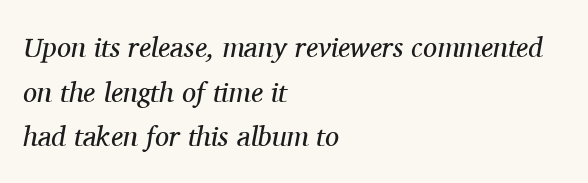
The compositor pushed each line to the left boundary. Character widths vary here, with narrow letters taking less room than wide ones. Compared with typical paragraphs, the rows here are spaced about the same. This sample uses plain, unmodified letter spacing. I'd call this a serif setting — the letters wear small feet.
